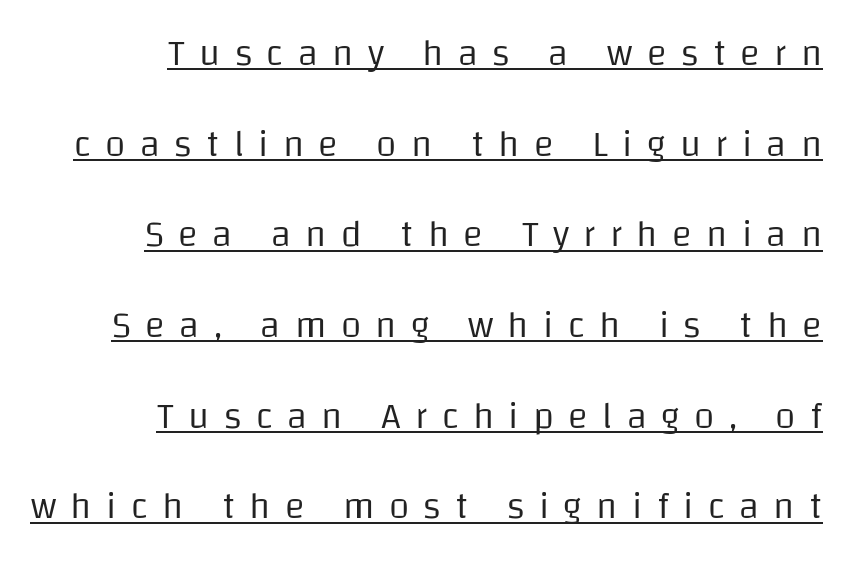
Q: Is the text bold? A: No.
Q: Is the text italic (slanted)? A: No, it is upright.
Q: Is the typeface a serif or a sans-serif typeface? A: Sans-serif.
Q: Is the text underlined? A: Yes.
Q: How is the paragraph aligned? A: Right-aligned.
Q: Is the spacing between letters normal or unusually wide? A: Unusually wide.
Q: Is the spacing between lines tight, normal or loose? A: Loose.
Q: Width (condensed, normal, or wide)? A: Normal.
Q: Stroke contrast? A: Low.
Q: x-height? A: Large.
Q: Monospaced? A: No.
